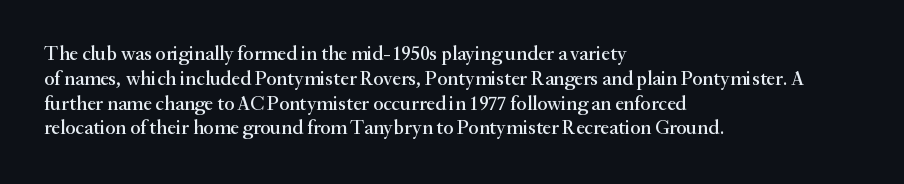
Q: Is the text italic (slanted)? A: No, it is upright.
Q: Is the text underlined? A: No.
Q: How is the paragraph aligned? A: Left-aligned.
Q: Is the spacing between letters normal or unusually wide? A: Normal.
